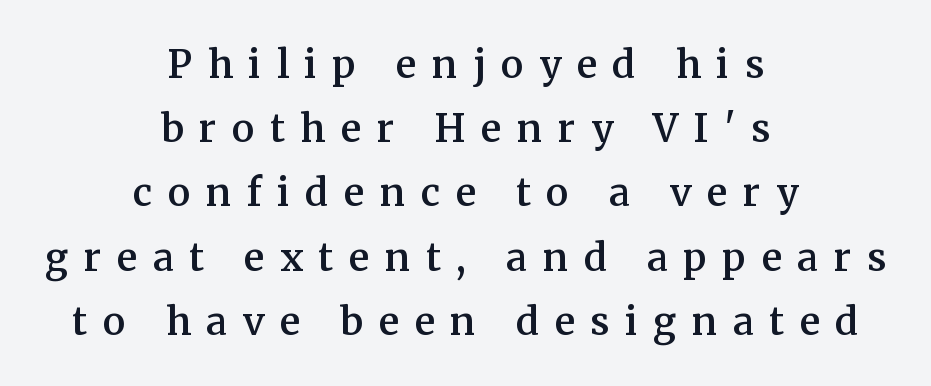
Is the letter spacing exaggerated? Yes — the characters are pushed far apart. In CSS terms this would be text-align: center. Every stem runs plumb, perpendicular to the baseline. These lines sit exactly where default settings would place them.
